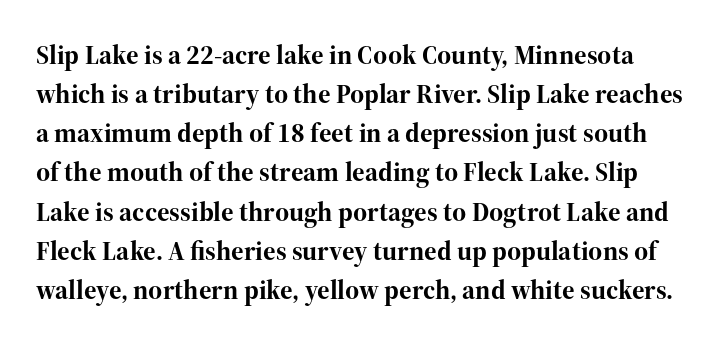
Q: Is the text bold? A: Yes.
Q: Is the text italic (slanted)? A: No, it is upright.
Q: Is the text underlined? A: No.
Q: Is the spacing between letters normal or unusually wide? A: Normal.
Q: Is the spacing between lines tight, normal or loose? A: Normal.
